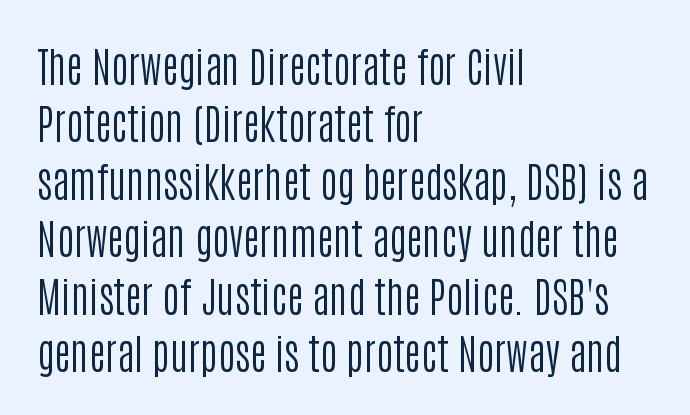
{"serif": "no", "italic": "no", "bold": "no", "weight": "regular", "width": "condensed", "stroke_contrast": "low", "x_height": "large", "monospaced": "no", "underline": "no", "align": "left", "line_spacing": "normal", "line_spacing_ratio": 1.4, "letter_spacing": "normal", "letter_spacing_em": 0.0, "glyph_px": 41}
